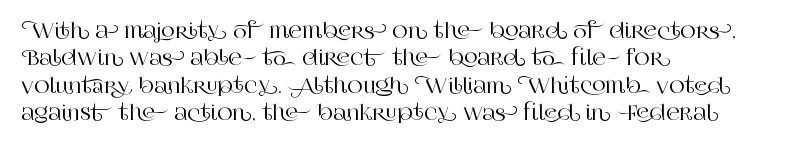
Q: Is the text italic (slanted)? A: No, it is upright.
Q: Is the text underlined? A: No.
Q: How is the paragraph aligned? A: Left-aligned.
Q: Is the spacing between letters normal or unusually wide? A: Normal.
Q: Is the spacing between lines tight, normal or loose? A: Normal.
